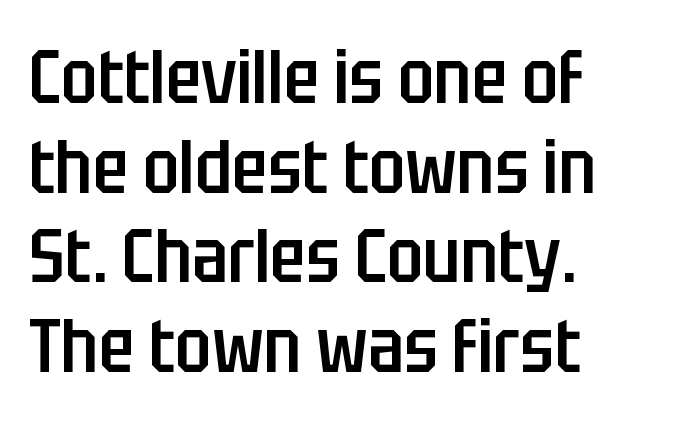
{"serif": "no", "italic": "no", "bold": "semi", "weight": "semibold", "width": "condensed", "stroke_contrast": "low", "x_height": "large", "monospaced": "no", "underline": "no", "align": "left", "line_spacing_ratio": 1.21, "letter_spacing": "normal", "letter_spacing_em": 0.0, "glyph_px": 74}
